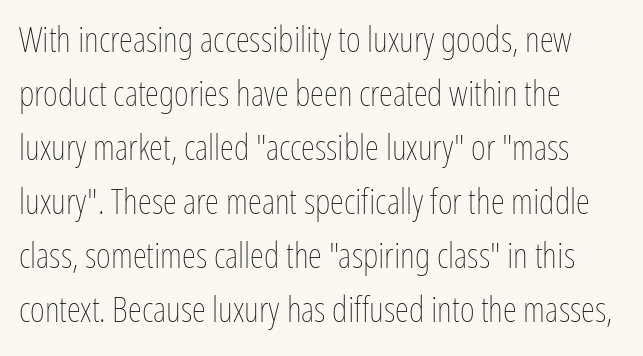
The rendering uses natural spacing where letterforms have individual widths. The line-height multiplier appears to be the usual default. No extra ink here — the face is not bold. The typesetter chose a ragged-right arrangement here.
